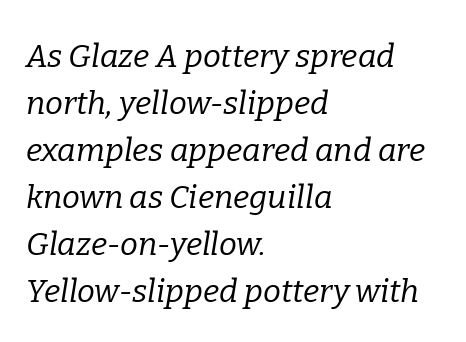
The image shows 32 px regular-weight serif type, italic (leaning right); set left-aligned, normal line spacing (1.47x), normal letter spacing, not underlined; low stroke contrast and a medium x-height.
